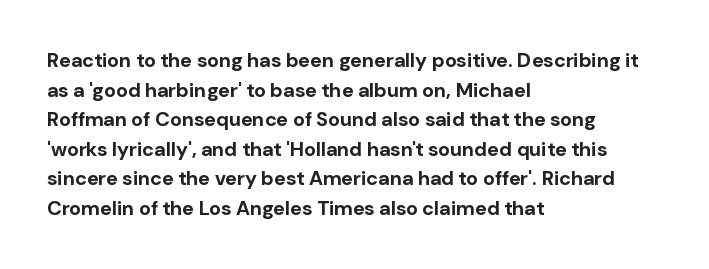
The image shows 20 px bold type, upright; set left-aligned, normal line spacing (1.48x), normal letter spacing, not underlined.
